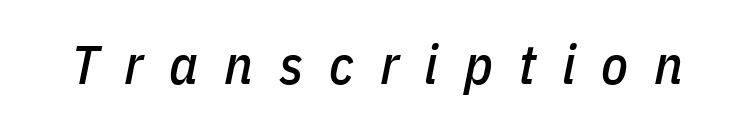
Q: Is the text italic (slanted)? A: Yes, it leans right by about 11 degrees.
Q: Is the text underlined? A: No.
Q: Is the spacing between letters normal or unusually wide? A: Unusually wide.
Q: Width (condensed, normal, or wide)? A: Condensed.
Q: Stroke contrast? A: Low.
Q: x-height? A: Medium.
Q: Monospaced? A: No.
